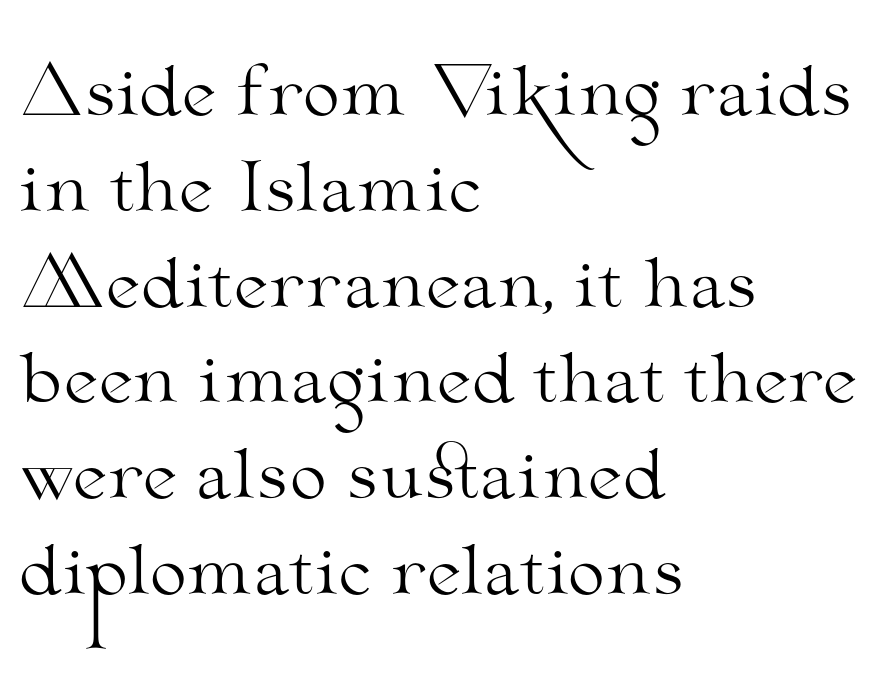
{"serif": "yes", "italic": "no", "bold": "no", "weight": "light", "width": "wide", "stroke_contrast": "medium", "x_height": "small", "monospaced": "no", "underline": "no", "align": "left", "line_spacing": "normal", "line_spacing_ratio": 1.43, "letter_spacing": "normal", "letter_spacing_em": 0.0, "glyph_px": 67}
